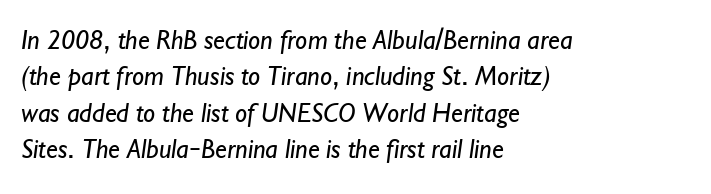
Q: Is the text bold? A: No.
Q: Is the text underlined? A: No.
Q: How is the paragraph aligned? A: Left-aligned.
Q: Is the spacing between letters normal or unusually wide? A: Normal.
Q: Is the spacing between lines tight, normal or loose? A: Normal.
